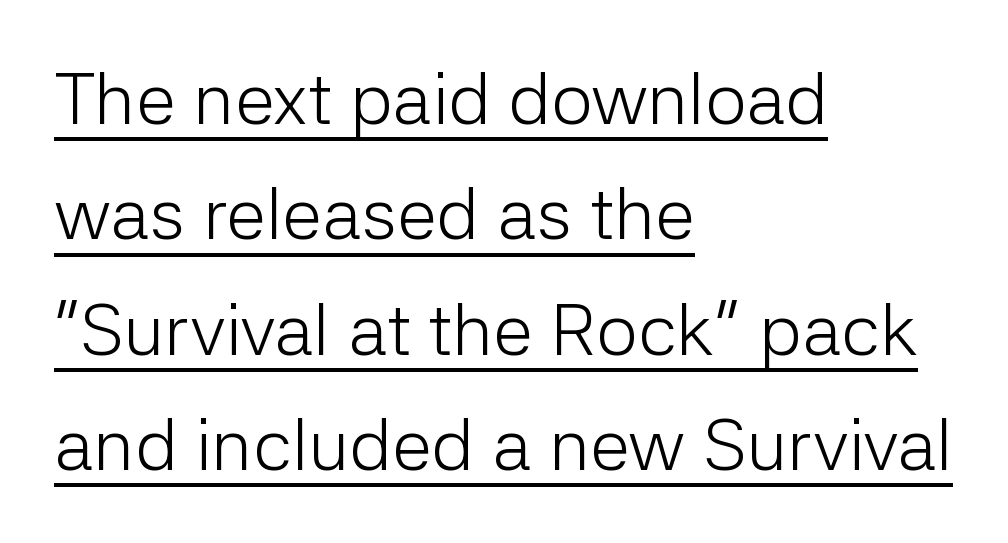
A sans-serif font was chosen for this passage. The line-height multiplier appears to be the usual default. The letters advance in unequal steps, a hallmark of proportional type. Underline: present.
